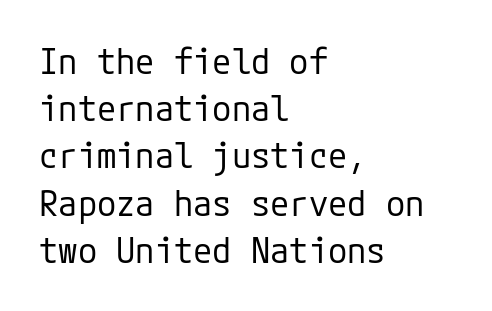
The image shows 35 px regular-weight sans-serif type, upright; set left-aligned, normal line spacing (1.35x), normal letter spacing, not underlined; low stroke contrast and a medium x-height.
